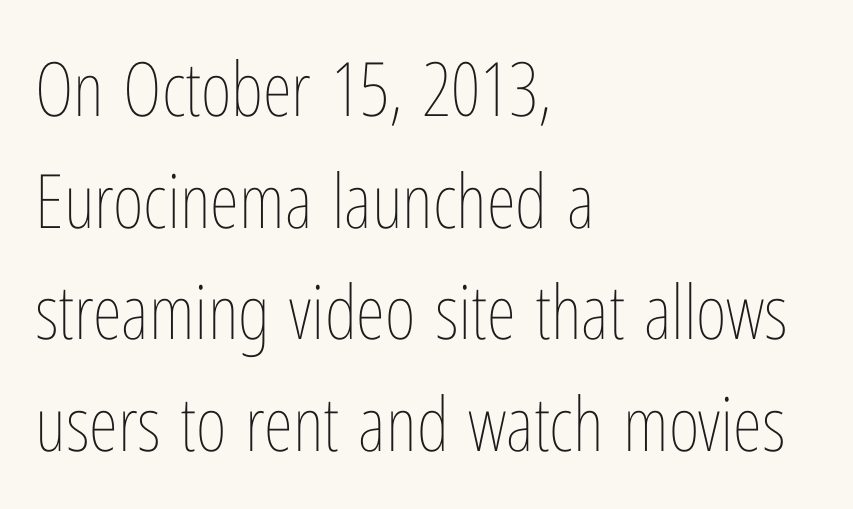
Q: Is the text bold? A: No.
Q: Is the text italic (slanted)? A: No, it is upright.
Q: Is the text underlined? A: No.
Q: How is the paragraph aligned? A: Left-aligned.
Q: Is the spacing between letters normal or unusually wide? A: Normal.
Q: Is the spacing between lines tight, normal or loose? A: Normal.
Q: Width (condensed, normal, or wide)? A: Condensed.
Q: Stroke contrast? A: Low.
Q: x-height? A: Medium.
Q: Monospaced? A: No.
